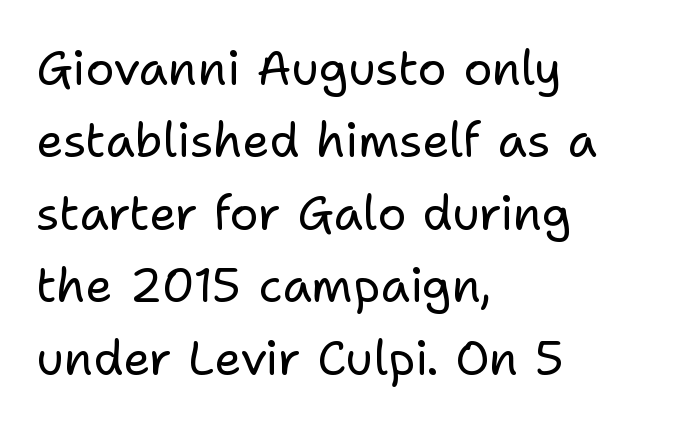
{"serif": "no", "italic": "no", "bold": "no", "weight": "regular", "width": "normal", "stroke_contrast": "low", "x_height": "medium", "monospaced": "no", "underline": "no", "align": "left", "line_spacing": "normal", "line_spacing_ratio": 1.51, "letter_spacing": "normal", "letter_spacing_em": 0.0, "glyph_px": 48}
